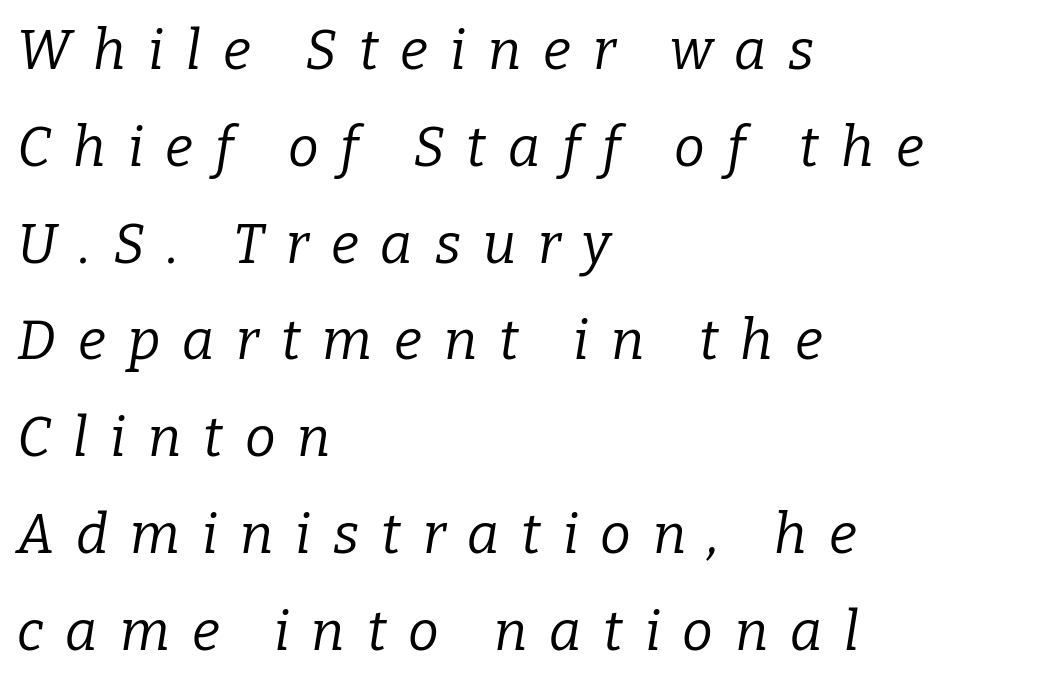
Q: Is the text bold? A: No.
Q: Is the text italic (slanted)? A: Yes, it leans right by about 9 degrees.
Q: Is the typeface a serif or a sans-serif typeface? A: Serif.
Q: Is the text underlined? A: No.
Q: How is the paragraph aligned? A: Left-aligned.
Q: Is the spacing between letters normal or unusually wide? A: Unusually wide.
Q: Width (condensed, normal, or wide)? A: Normal.
Q: Stroke contrast? A: Low.
Q: x-height? A: Medium.
Q: Monospaced? A: No.
